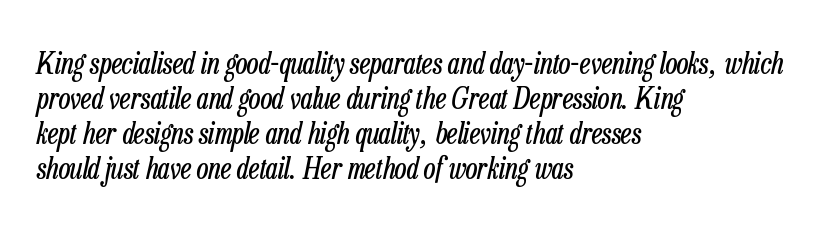
{"italic": "yes", "lean": "right", "slant_degrees": 13, "bold": "no", "weight": "regular", "width": "condensed", "stroke_contrast": "low", "x_height": "medium", "monospaced": "no", "underline": "no", "align": "left", "line_spacing_ratio": 1.21, "letter_spacing": "normal", "letter_spacing_em": 0.0, "glyph_px": 29}
